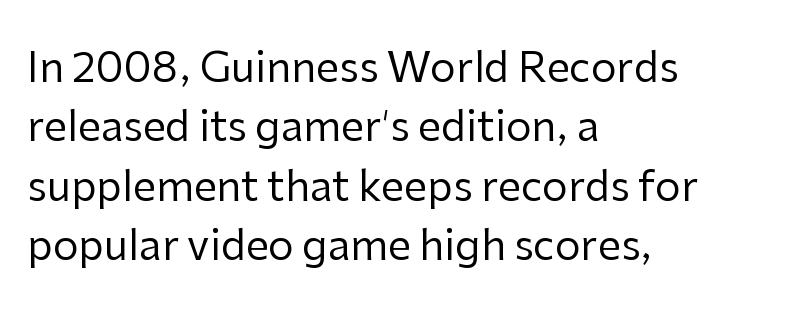
Default kerning and tracking; the words read as compact shapes. The rows are spaced the way most documents space them. The strip under each line holds only bare page. The passage shown is typed in a proportional face where columns would drift.
